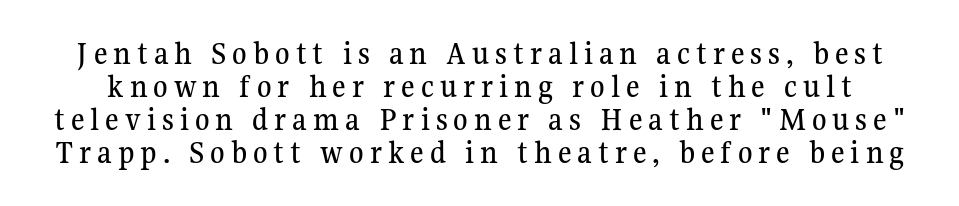
The image shows 33 px serif type, upright; set tight line spacing (1.0x), not underlined; medium stroke contrast and a medium x-height.
